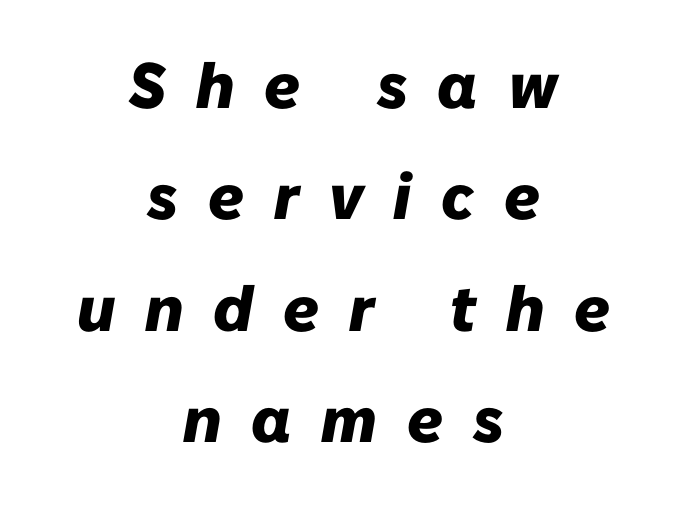
Spacing verdict: proportional, widths tailored to each character. Rendered with sloped, italic letterforms. Its strokes are broad and dark, the hallmark of bold type. The compositor balanced each line on the midline.
